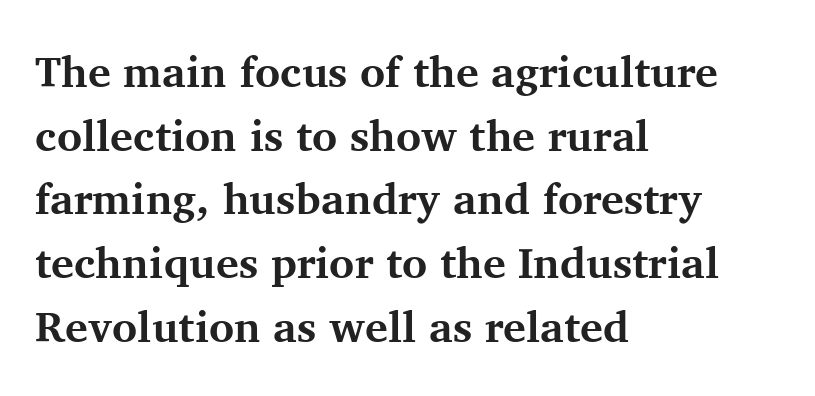
The image shows 43 px bold serif type, upright; set left-aligned, normal line spacing (1.48x), normal letter spacing, not underlined; medium stroke contrast and a medium x-height.
